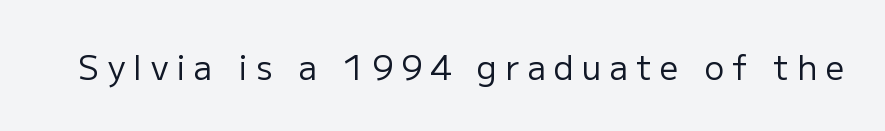
{"serif": "no", "italic": "no", "bold": "no", "weight": "regular", "width": "normal", "stroke_contrast": "low", "x_height": "medium", "monospaced": "no", "underline": "no", "letter_spacing": "wide", "letter_spacing_em": 0.25, "glyph_px": 33}
